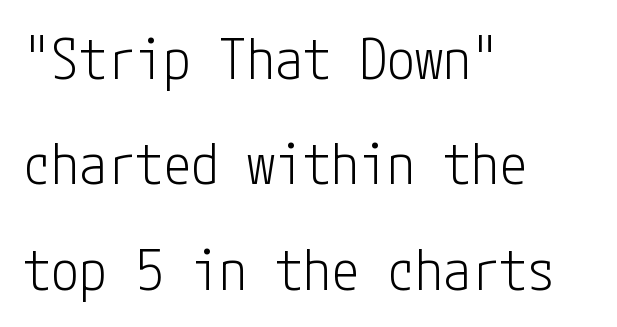
Q: Is the text bold? A: No.
Q: Is the text italic (slanted)? A: No, it is upright.
Q: Is the typeface a serif or a sans-serif typeface? A: Sans-serif.
Q: Is the text underlined? A: No.
Q: How is the paragraph aligned? A: Left-aligned.
Q: Is the spacing between letters normal or unusually wide? A: Normal.
Q: Width (condensed, normal, or wide)? A: Condensed.
Q: Stroke contrast? A: Low.
Q: x-height? A: Medium.
